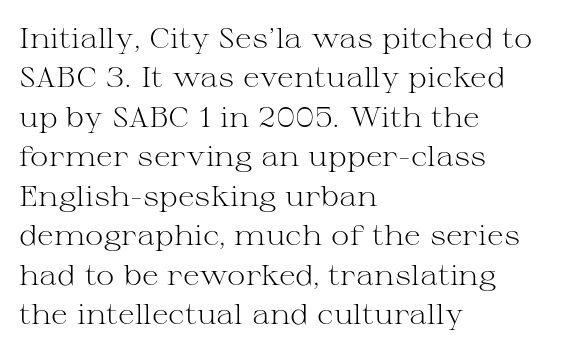
There is no visible air inserted between adjacent glyphs. Horizontally, the lines are justified to the leading edge only. Think of a printed novel: that variable character pitch is what you see here. Descenders hang freely into open space.
